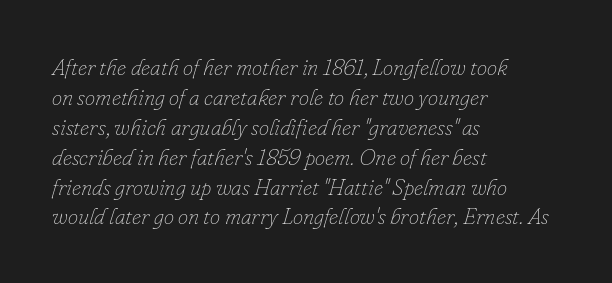
The image shows 23 px text type, italic (leaning right); set left-aligned, normal line spacing (1.3x), normal letter spacing, not underlined.
